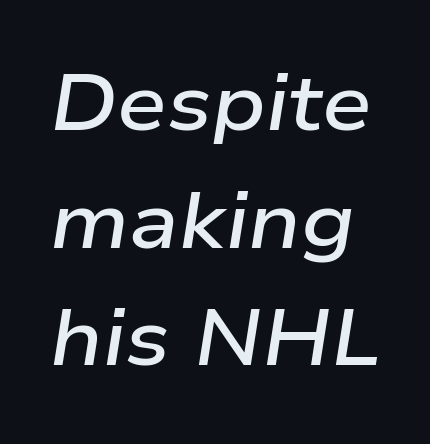
Q: Is the text bold? A: Semi-bold.
Q: Is the text italic (slanted)? A: Yes, it leans right by about 9 degrees.
Q: Is the text underlined? A: No.
Q: Is the spacing between letters normal or unusually wide? A: Normal.
Q: Is the spacing between lines tight, normal or loose? A: Normal.
Q: Width (condensed, normal, or wide)? A: Wide.
Q: Stroke contrast? A: Low.
Q: x-height? A: Medium.
Q: Monospaced? A: No.
